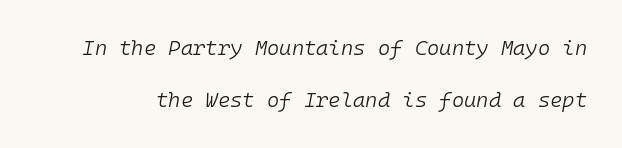
This sample trades compactness for vertical openness between lines. The gaps between neighbouring characters are ordinary and unremarkable. Weight: in the light-to-regular range. Slanted lettering throughout.
